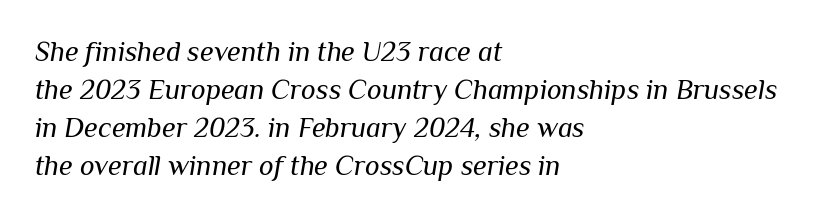
{"italic": "yes", "lean": "right", "slant_degrees": 10, "bold": "no", "weight": "regular", "width": "normal", "stroke_contrast": "medium", "x_height": "medium", "monospaced": "no", "underline": "no", "align": "left", "line_spacing": "normal", "line_spacing_ratio": 1.36, "letter_spacing": "normal", "letter_spacing_em": 0.0, "glyph_px": 28}
